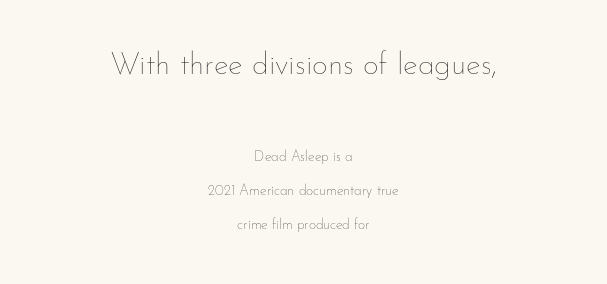
The image shows 31 px thin type, upright; set centered, loose line spacing (2.43x), normal letter spacing, not underlined; the first (top) block is 2.21x larger; low stroke contrast and a small x-height.
